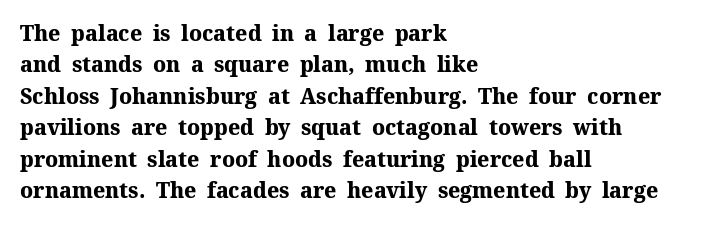
Set as a true bold cut, around the 700 mark. You can tell it's not italic because the verticals are truly vertical. Horizontally, the lines are justified to the leading edge only. Evenly set lines give the paragraph a standard silhouette. Just letters on the line, the space beneath them empty. Compared with typical body copy, the letter spacing here is the same.
